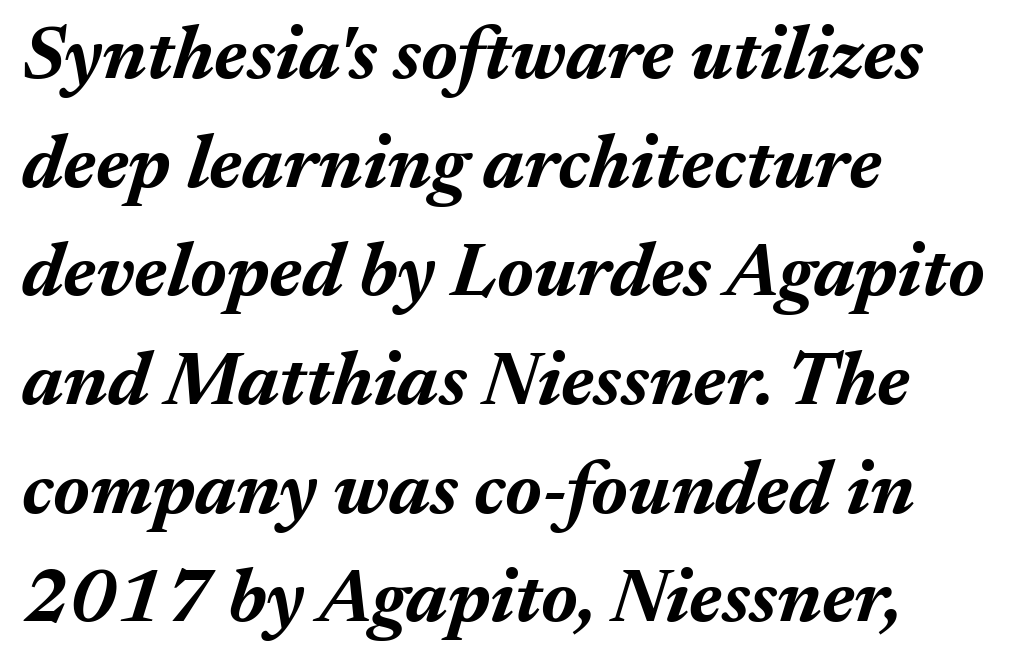
Teacher's note: observe the even left margin — that is flush-left alignment. In terms of weight, the rendering is a true, heavy bold. Designer's note — italics engaged. Unmarked baselines from the first word to the last.
